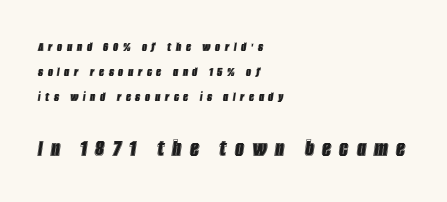
Q: Is the text italic (slanted)? A: Yes, it leans right by about 8 degrees.
Q: Is the text underlined? A: No.
Q: How is the paragraph aligned? A: Left-aligned.
Q: Is the spacing between letters normal or unusually wide? A: Unusually wide.
Q: Which block of text is set in a larger size, the first (top) or the second (bottom)? A: The second (bottom) one.
